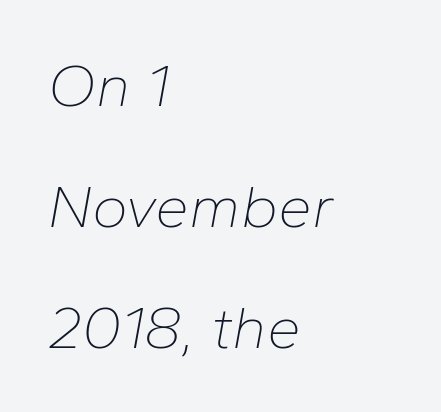
Q: Is the text bold? A: No.
Q: Is the text italic (slanted)? A: Yes, it leans right by about 10 degrees.
Q: Is the text underlined? A: No.
Q: How is the paragraph aligned? A: Left-aligned.
Q: Is the spacing between letters normal or unusually wide? A: Normal.
Q: Is the spacing between lines tight, normal or loose? A: Loose.
Q: Width (condensed, normal, or wide)? A: Normal.
Q: Stroke contrast? A: Low.
Q: x-height? A: Medium.
Q: Monospaced? A: No.
